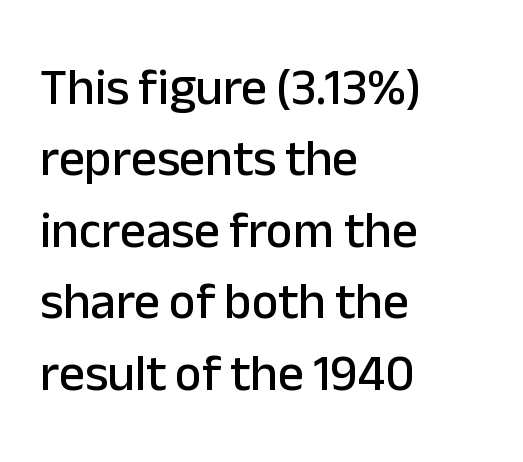
{"serif": "no", "italic": "no", "width": "normal", "stroke_contrast": "low", "x_height": "medium", "monospaced": "no", "underline": "no", "align": "left", "line_spacing": "normal", "line_spacing_ratio": 1.4, "letter_spacing": "normal", "letter_spacing_em": 0.0, "glyph_px": 51}
